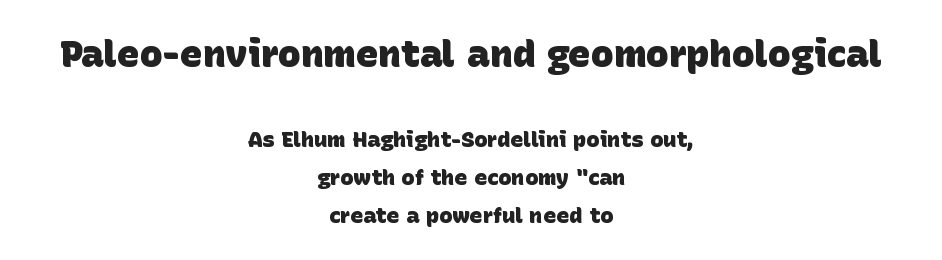
Q: Is the text bold? A: Yes.
Q: Is the typeface a serif or a sans-serif typeface? A: Sans-serif.
Q: Is the text underlined? A: No.
Q: How is the paragraph aligned? A: Centered.
Q: Is the spacing between letters normal or unusually wide? A: Normal.
Q: Which block of text is set in a larger size, the first (top) or the second (bottom)? A: The first (top) one.
Q: Width (condensed, normal, or wide)? A: Normal.
Q: Stroke contrast? A: Low.
Q: x-height? A: Large.
Q: Monospaced? A: No.
